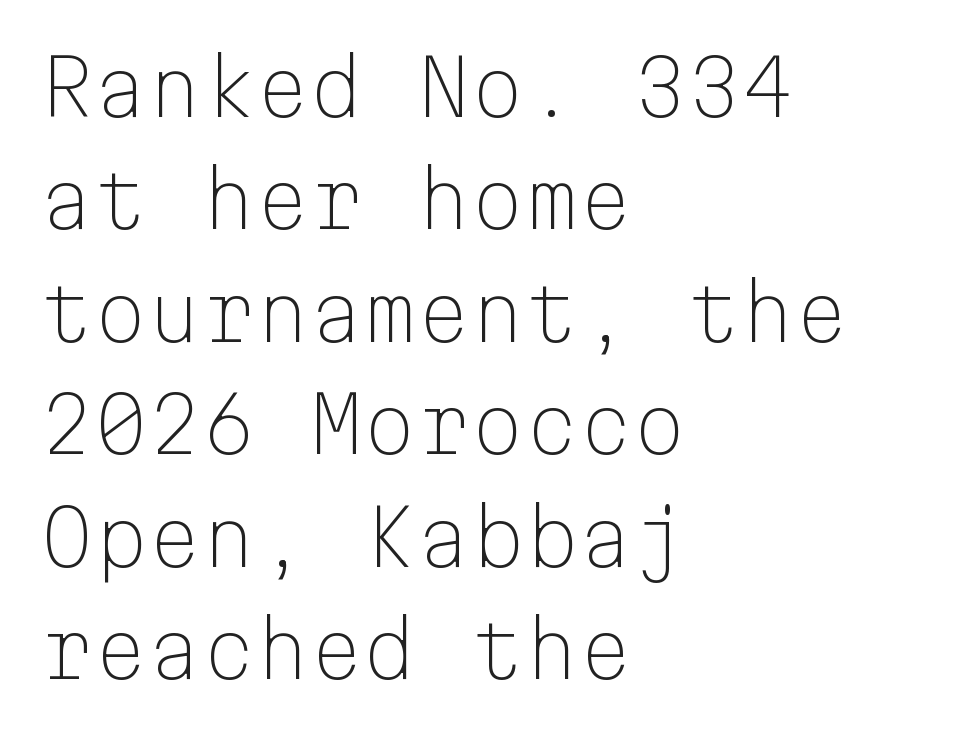
Casual observation: everything's shoved over to the left. Check under the words: just untouched page. The letters stand straight up with perfectly vertical stems. Vertical stems look standard width or narrower in stroke. The type family on display is of the sans-serif kind. These lines are rendered in a fixed-pitch font.
